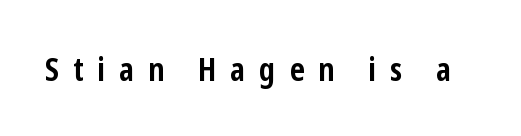
Q: Is the text bold? A: Yes.
Q: Is the text italic (slanted)? A: No, it is upright.
Q: Is the typeface a serif or a sans-serif typeface? A: Sans-serif.
Q: Is the text underlined? A: No.
Q: Is the spacing between letters normal or unusually wide? A: Unusually wide.
Q: Width (condensed, normal, or wide)? A: Condensed.
Q: Stroke contrast? A: Low.
Q: x-height? A: Medium.
Q: Monospaced? A: No.
